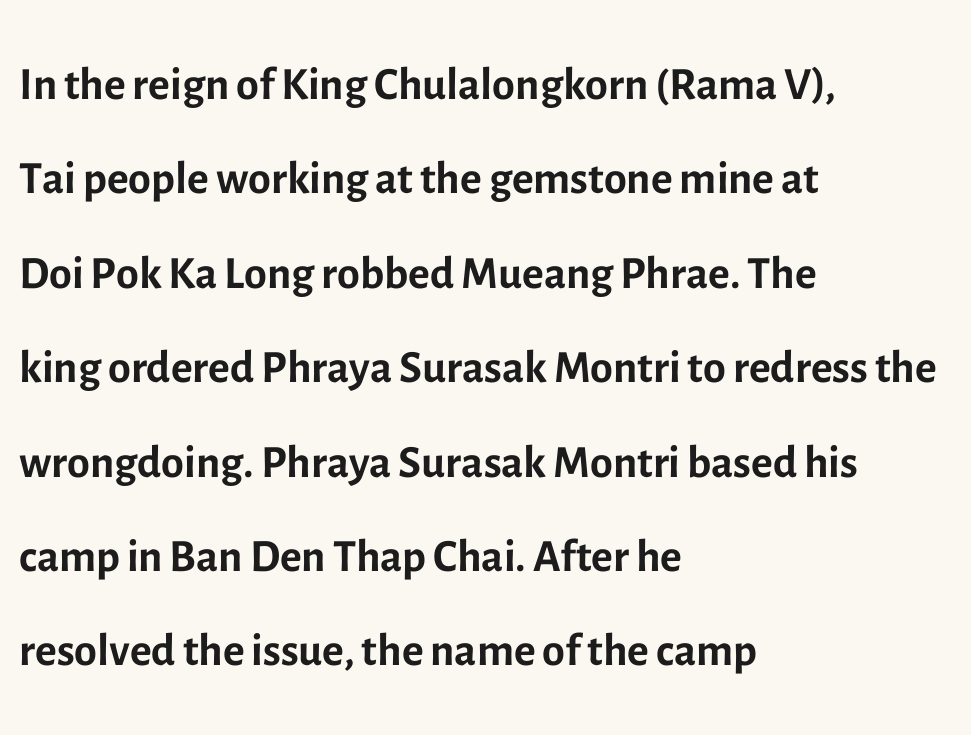
The image shows 66 px regular-weight sans-serif type, upright; set left-aligned, normal line spacing (1.43x), normal letter spacing, not underlined; a medium x-height.
